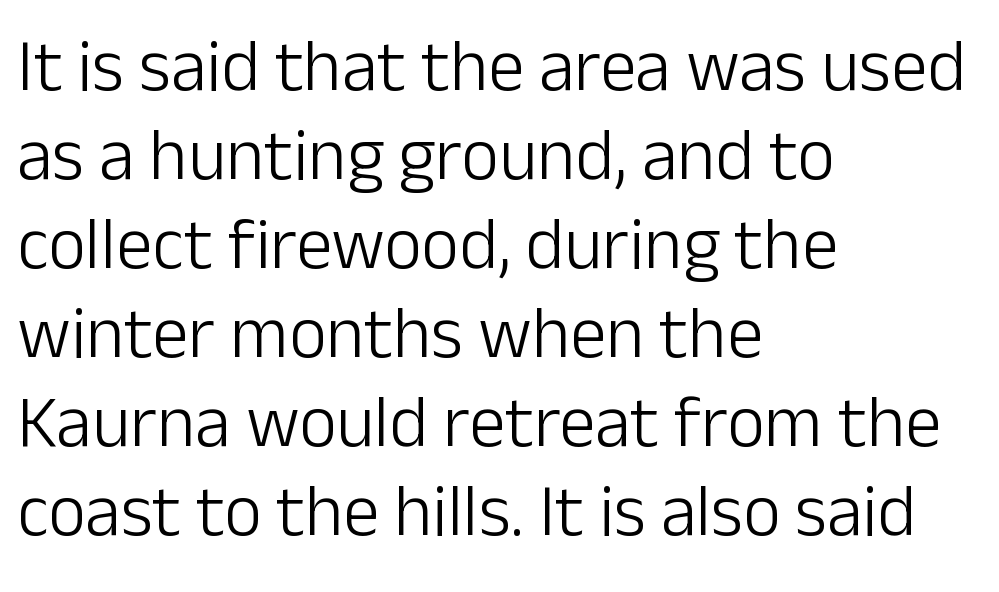
The image shows 73 px light sans-serif type, upright; set left-aligned, line spacing 1.22x, normal letter spacing, not underlined; low stroke contrast and a medium x-height.
